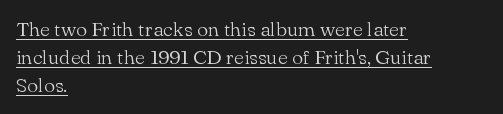
The image shows 20 px text type, upright; set left-aligned, normal line spacing (1.4x), normal letter spacing, underlined.
